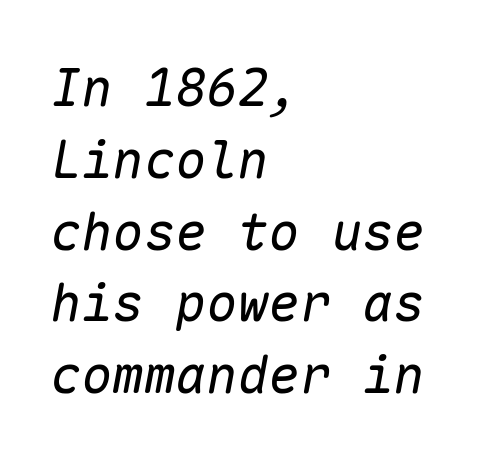
The image shows 52 px regular-weight type, italic (leaning right), monospaced; set left-aligned, normal line spacing (1.38x), normal letter spacing, not underlined; low stroke contrast and a medium x-height.
